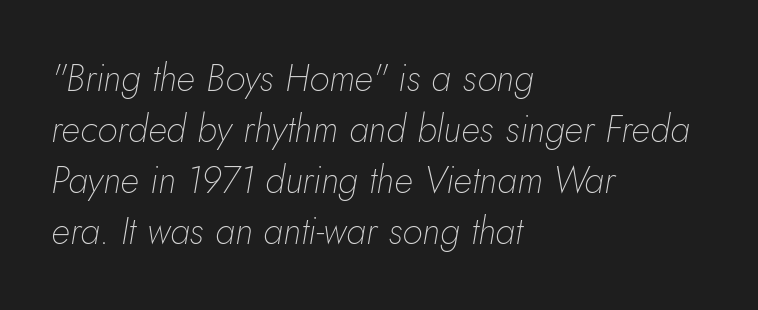
Q: Is the text bold? A: No.
Q: Is the text italic (slanted)? A: Yes, it leans right by about 5 degrees.
Q: Is the text underlined? A: No.
Q: How is the paragraph aligned? A: Left-aligned.
Q: Is the spacing between letters normal or unusually wide? A: Normal.
Q: Is the spacing between lines tight, normal or loose? A: Normal.
Q: Width (condensed, normal, or wide)? A: Normal.
Q: Stroke contrast? A: Low.
Q: x-height? A: Small.
Q: Monospaced? A: No.
